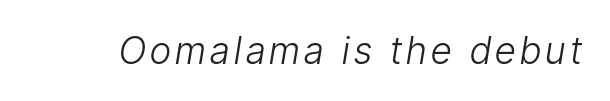
Q: Is the text bold? A: No.
Q: Is the text italic (slanted)? A: Yes, it leans right by about 9 degrees.
Q: Is the text underlined? A: No.
Q: Width (condensed, normal, or wide)? A: Condensed.
Q: Stroke contrast? A: Low.
Q: x-height? A: Medium.
Q: Monospaced? A: No.
